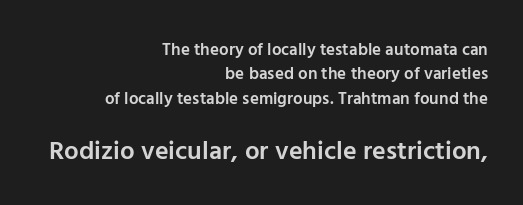
{"italic": "no", "bold": "semi", "underline": "no", "align": "right", "line_spacing": "normal", "line_spacing_ratio": 1.44, "letter_spacing": "normal", "letter_spacing_em": 0.0, "larger_block": "second", "size_ratio": 1.53, "glyph_px": 26}
